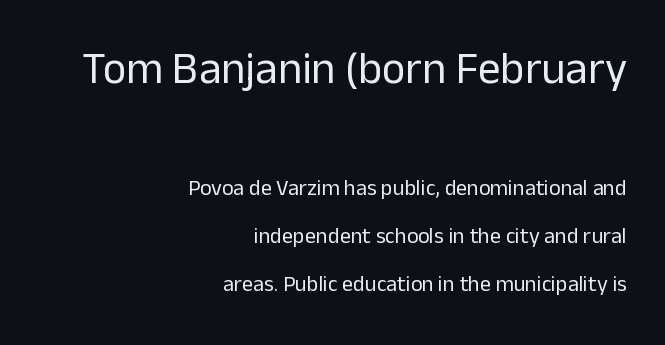
The image shows 45 px regular-weight sans-serif type, upright; set right-aligned, loose line spacing (2.19x), normal letter spacing, not underlined; the first (top) block is 2.05x larger; low stroke contrast and a medium x-height.
